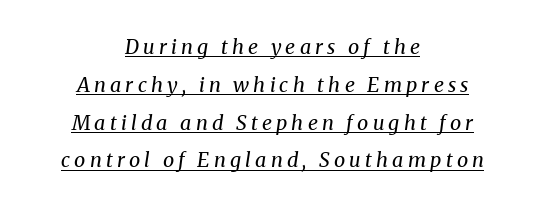
Q: Is the text bold? A: No.
Q: Is the text italic (slanted)? A: Yes, it leans right by about 8 degrees.
Q: Is the text underlined? A: Yes.
Q: How is the paragraph aligned? A: Centered.
Q: Is the spacing between letters normal or unusually wide? A: Unusually wide.
